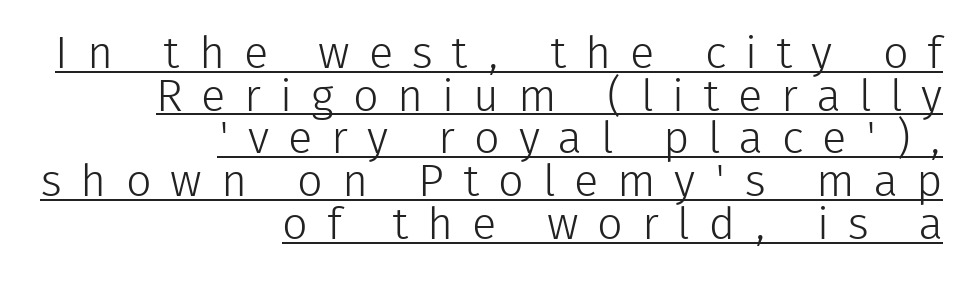
Q: Is the text bold? A: No.
Q: Is the text italic (slanted)? A: No, it is upright.
Q: Is the typeface a serif or a sans-serif typeface? A: Sans-serif.
Q: Is the text underlined? A: Yes.
Q: How is the paragraph aligned? A: Right-aligned.
Q: Is the spacing between letters normal or unusually wide? A: Unusually wide.
Q: Is the spacing between lines tight, normal or loose? A: Tight.
Q: Width (condensed, normal, or wide)? A: Normal.
Q: Stroke contrast? A: Low.
Q: x-height? A: Medium.
Q: Monospaced? A: No.
